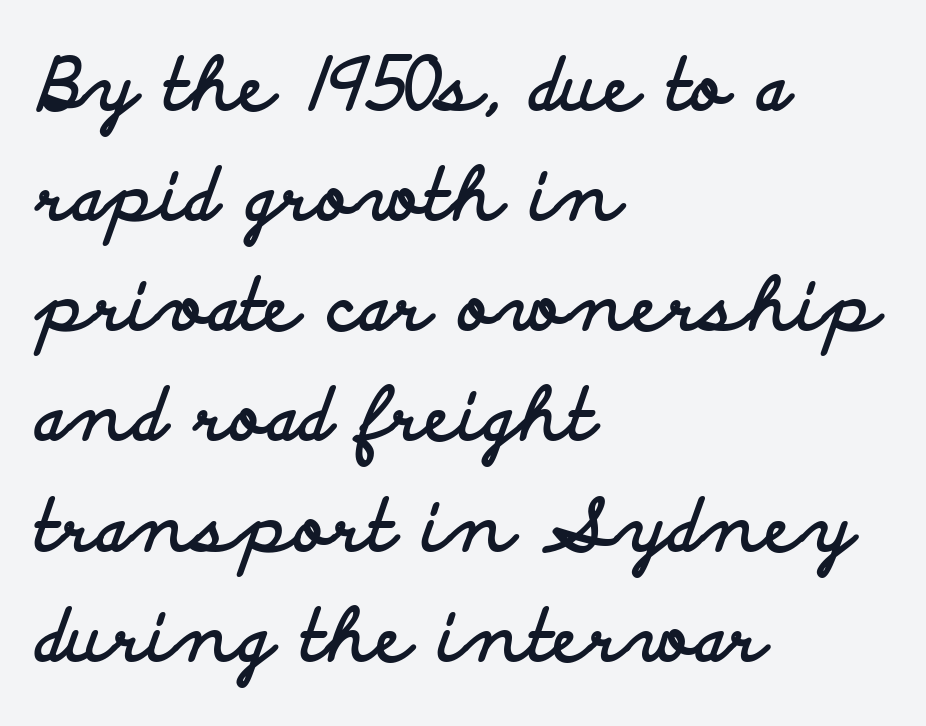
The image shows 72 px bold, wide sans-serif type; set left-aligned, normal line spacing (1.53x), normal letter spacing, not underlined; low stroke contrast and a small x-height.
